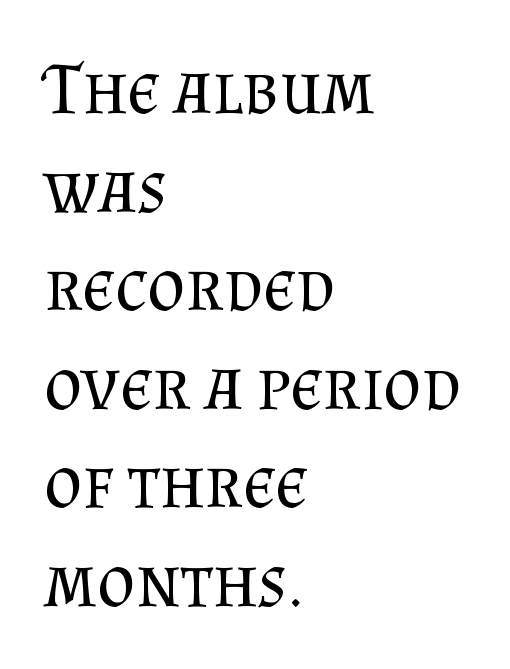
The image shows 73 px regular-weight serif type, upright; set left-aligned, normal line spacing (1.35x), normal letter spacing, not underlined; medium stroke contrast and a small x-height.
